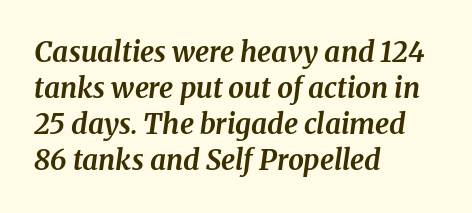
{"serif": "yes", "italic": "yes", "lean": "right", "slant_degrees": 8, "bold": "yes", "weight": "bold", "width": "normal", "stroke_contrast": "medium", "x_height": "medium", "monospaced": "no", "underline": "no", "align": "left", "line_spacing": "normal", "line_spacing_ratio": 1.29, "letter_spacing": "normal", "letter_spacing_em": 0.0, "glyph_px": 28}
